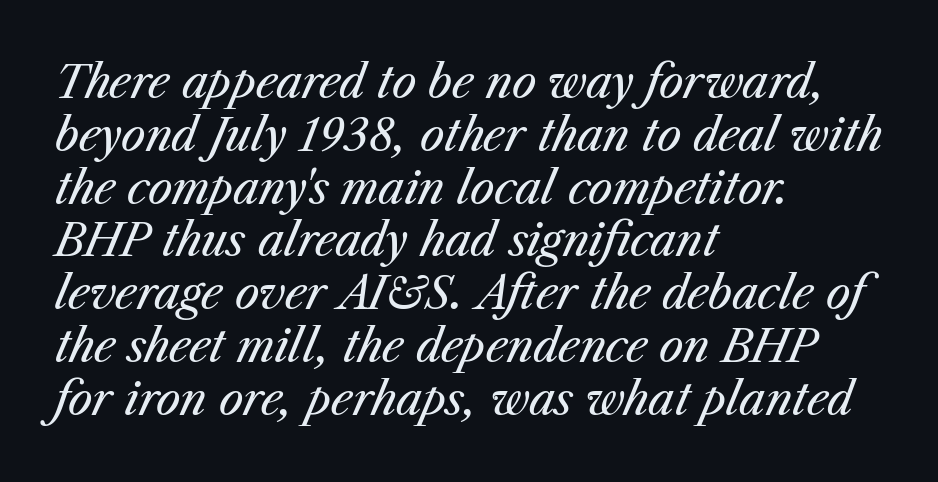
Vertical stems look standard width or narrower in stroke. Here the glyphs are tracked normally, forming tight word shapes. Note the varied advance widths — an 'i' is clearly narrower than an 'm'. Observe the lean: these are italic letterforms. A classic flush-left, rag-right setting is used for this passage. Each row of text sits above clean, open space.
